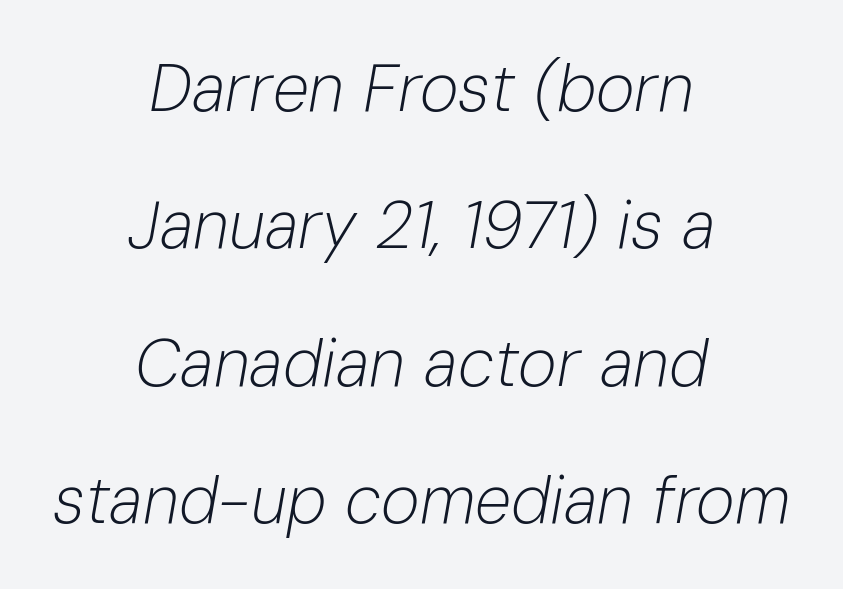
{"italic": "yes", "lean": "right", "slant_degrees": 10, "bold": "no", "weight": "light", "width": "normal", "stroke_contrast": "low", "x_height": "medium", "monospaced": "no", "underline": "no", "align": "center", "line_spacing": "loose", "line_spacing_ratio": 2.08, "letter_spacing": "normal", "letter_spacing_em": 0.0, "glyph_px": 66}
